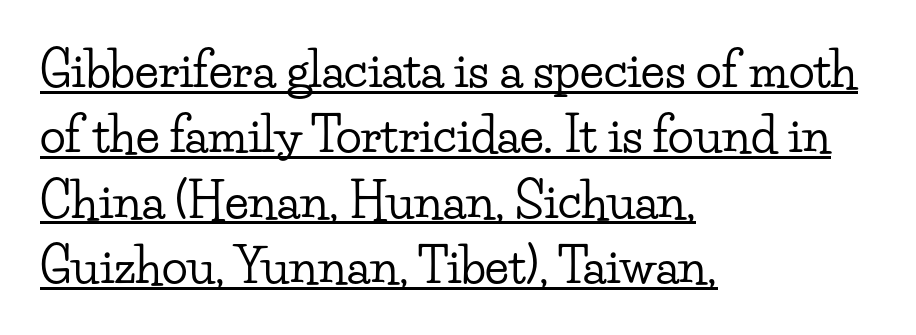
The image shows 48 px wide serif type, upright; set left-aligned, normal line spacing (1.36x), normal letter spacing, underlined; low stroke contrast and a small x-height.
